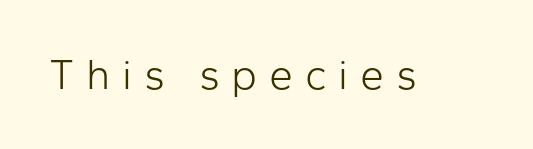
Q: Is the text bold? A: No.
Q: Is the text italic (slanted)? A: No, it is upright.
Q: Is the typeface a serif or a sans-serif typeface? A: Sans-serif.
Q: Is the text underlined? A: No.
Q: Is the spacing between letters normal or unusually wide? A: Unusually wide.
Q: Width (condensed, normal, or wide)? A: Normal.
Q: Stroke contrast? A: Low.
Q: x-height? A: Medium.
Q: Monospaced? A: No.
